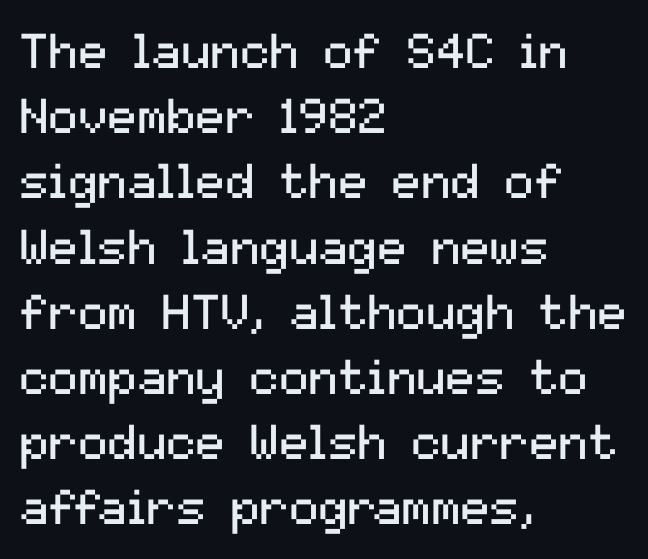
Q: Is the text bold? A: No.
Q: Is the text italic (slanted)? A: No, it is upright.
Q: Is the typeface a serif or a sans-serif typeface? A: Sans-serif.
Q: Is the text underlined? A: No.
Q: How is the paragraph aligned? A: Left-aligned.
Q: Is the spacing between letters normal or unusually wide? A: Normal.
Q: Is the spacing between lines tight, normal or loose? A: Normal.
Q: Width (condensed, normal, or wide)? A: Normal.
Q: Stroke contrast? A: Medium.
Q: x-height? A: Medium.
Q: Monospaced? A: No.
